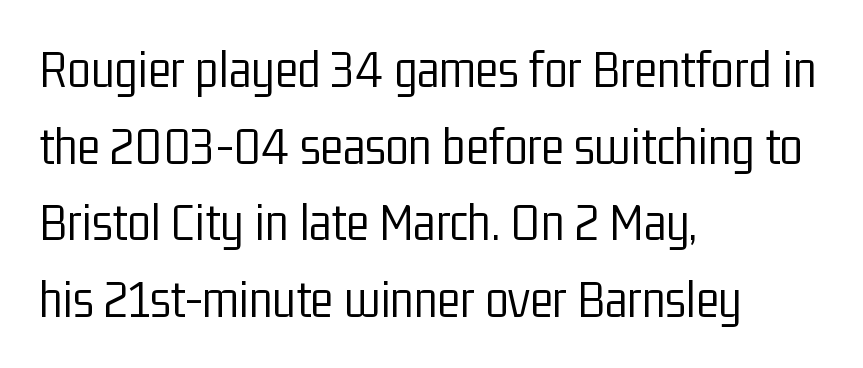
I'd call this a sans setting — the letters go barefoot. The letters advance in unequal steps, a hallmark of proportional type. The font sits on the lighter half of the weight spectrum, regular included. The passage is arranged the way most books set body copy — flush left.
